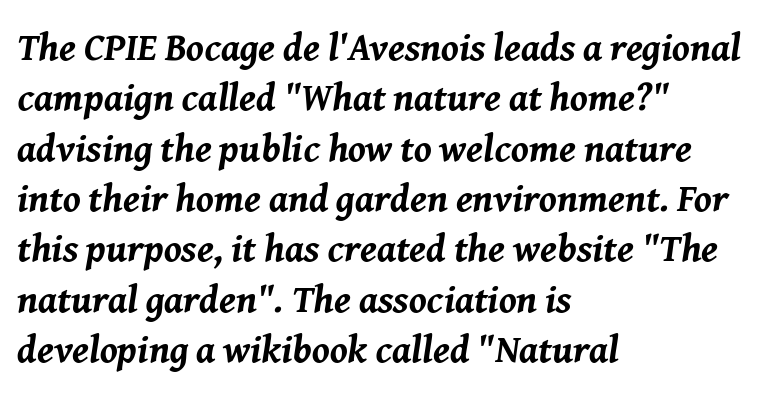
Q: Is the text bold? A: Yes.
Q: Is the text italic (slanted)? A: Yes, it leans right by about 8 degrees.
Q: Is the text underlined? A: No.
Q: How is the paragraph aligned? A: Left-aligned.
Q: Is the spacing between letters normal or unusually wide? A: Normal.
Q: Is the spacing between lines tight, normal or loose? A: Normal.
Q: Width (condensed, normal, or wide)? A: Normal.
Q: Stroke contrast? A: Medium.
Q: x-height? A: Medium.
Q: Monospaced? A: No.
